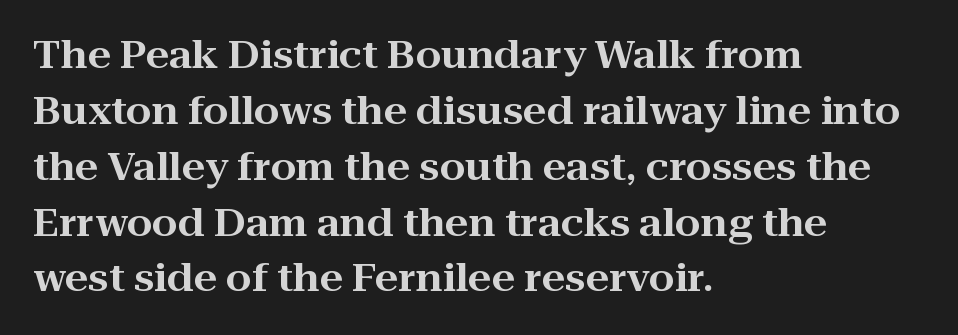
The image shows 37 px wide serif type, upright; set left-aligned, normal line spacing (1.51x), normal letter spacing, not underlined; high stroke contrast and a medium x-height.
